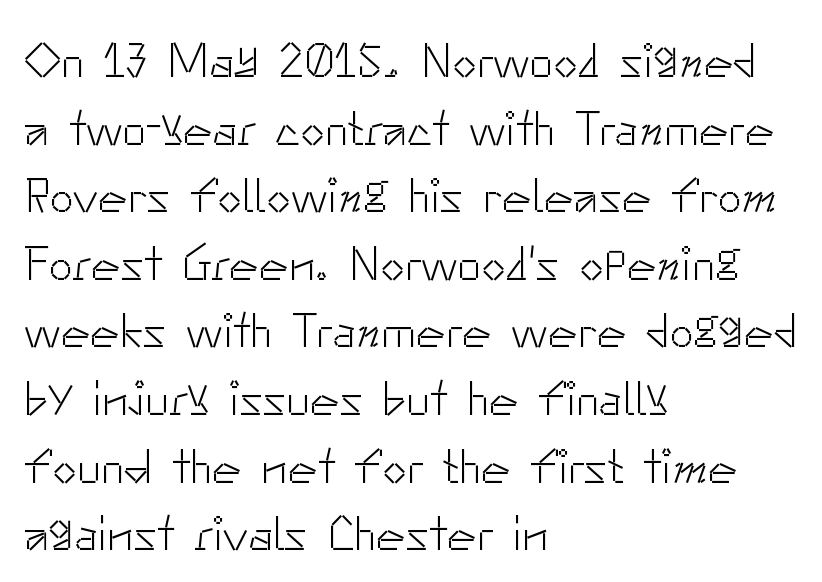
The image shows 49 px light sans-serif type, upright; set left-aligned, normal line spacing (1.38x), normal letter spacing, not underlined; low stroke contrast and a small x-height.
